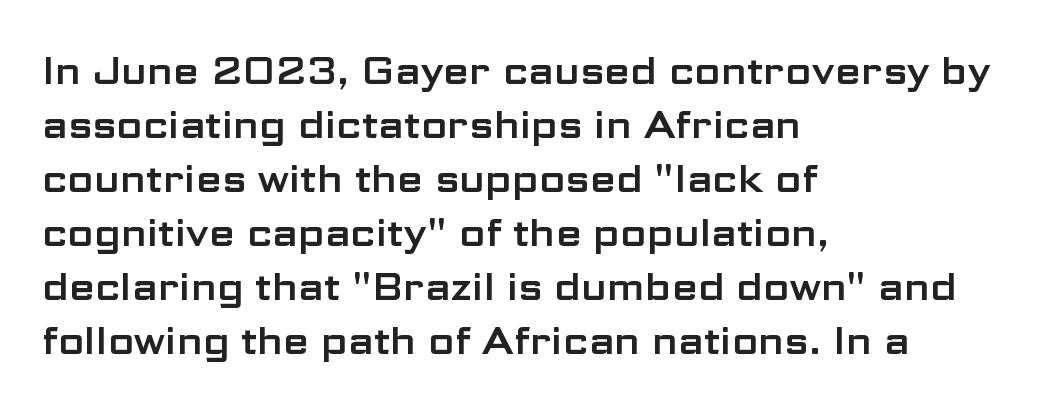
The image shows 38 px wide sans-serif type, upright; set left-aligned, normal line spacing (1.42x), normal letter spacing, not underlined; low stroke contrast and a medium x-height.
